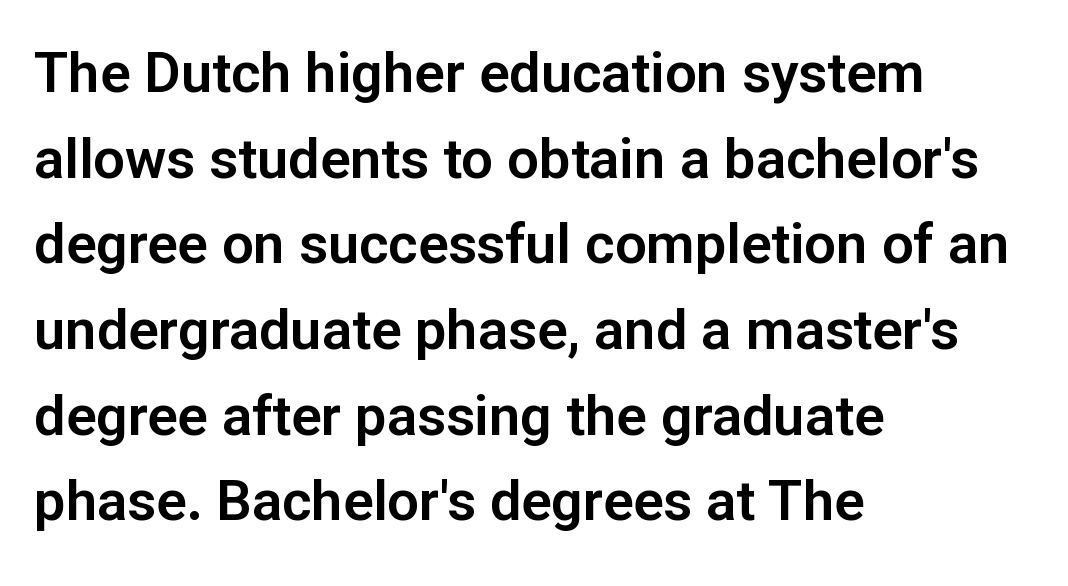
{"serif": "no", "italic": "no", "width": "normal", "stroke_contrast": "low", "x_height": "medium", "monospaced": "no", "underline": "no", "align": "left", "line_spacing": "normal", "line_spacing_ratio": 1.53, "letter_spacing": "normal", "letter_spacing_em": 0.0, "glyph_px": 56}
